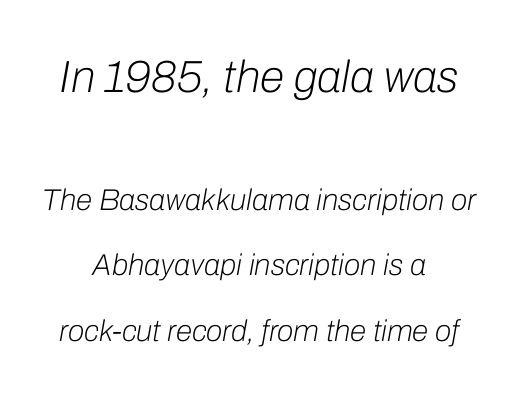
Q: Is the text bold? A: No.
Q: Is the text italic (slanted)? A: Yes, it leans right by about 10 degrees.
Q: Is the text underlined? A: No.
Q: How is the paragraph aligned? A: Centered.
Q: Is the spacing between letters normal or unusually wide? A: Normal.
Q: Is the spacing between lines tight, normal or loose? A: Loose.
Q: Which block of text is set in a larger size, the first (top) or the second (bottom)? A: The first (top) one.
Q: Width (condensed, normal, or wide)? A: Normal.
Q: Stroke contrast? A: Low.
Q: x-height? A: Medium.
Q: Monospaced? A: No.
